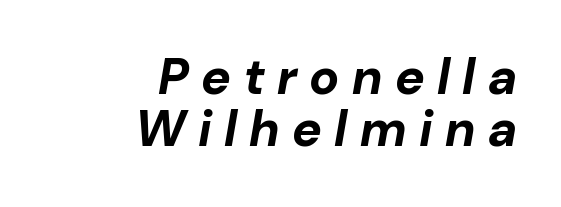
Heavy-handed strokes throughout: this text is bold. Emphasis-style slanted type is in use. The passage shown is not underscored anywhere. The lines are packed closely together with very little leading. The lines in this sample share a right terminus and differ only in where they begin. You could only call the tracking loose — the letters float apart.
